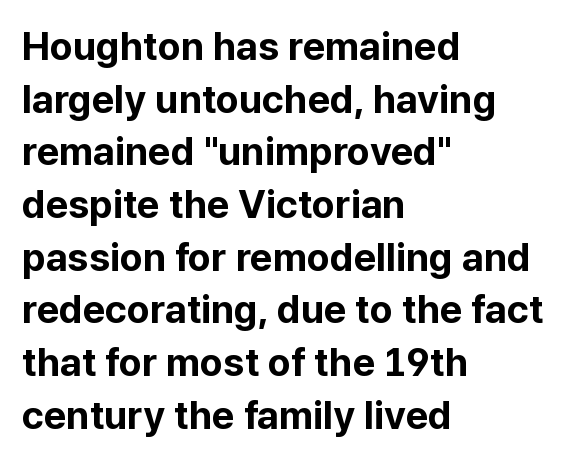
The image shows 39 px bold sans-serif type, upright; set left-aligned, normal line spacing (1.35x), normal letter spacing, not underlined; low stroke contrast and a medium x-height.
